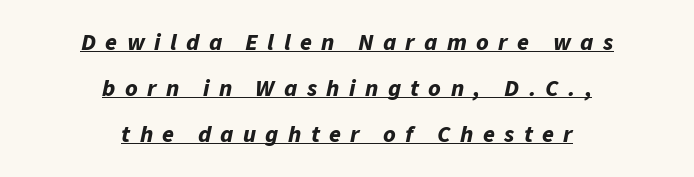
The image shows 24 px bold type, italic (leaning right); set centered, loose line spacing (1.91x), unusually wide letter spacing (+0.39 em), underlined.
